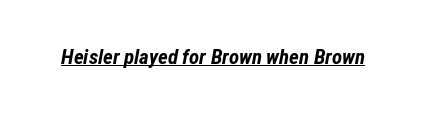
{"italic": "yes", "lean": "right", "slant_degrees": 12, "bold": "yes", "underline": "yes", "letter_spacing": "normal", "letter_spacing_em": 0.0, "glyph_px": 21}
